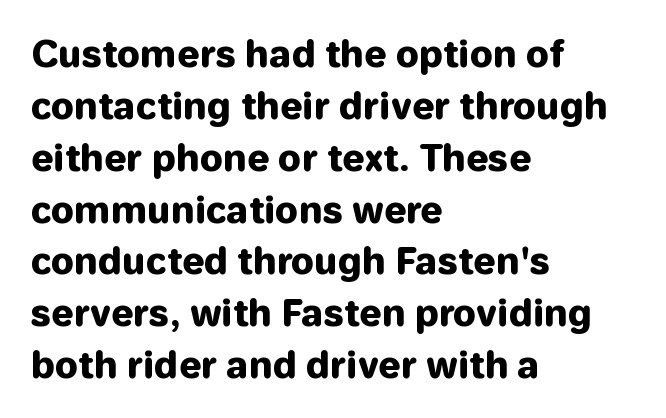
Compared with an ordinary text face, these strokes are far heavier — a full bold. Honestly, the row spacing looks completely unremarkable. Grotesque or geometric, the face here clearly has no serifs. Quick note: underline off. The face used here is rendered with its standard letterfit. Horizontally, the lines are justified to the leading edge only.
